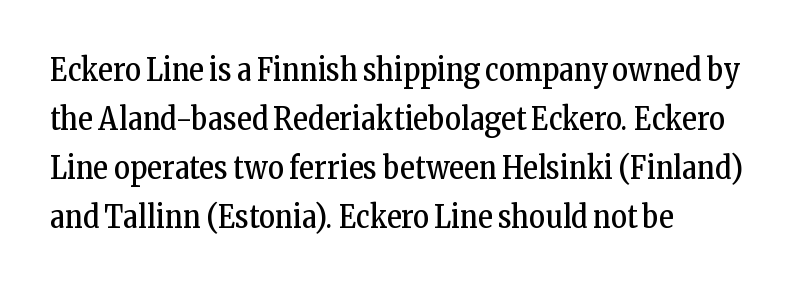
The image shows 31 px regular-weight, condensed serif type, upright; set left-aligned, normal line spacing (1.58x), normal letter spacing, not underlined; low stroke contrast and a medium x-height.
